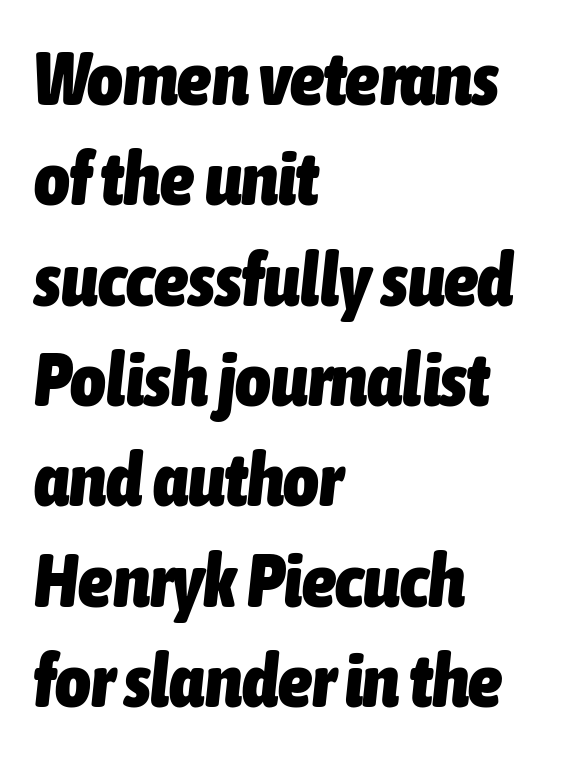
Q: Is the text bold? A: Yes.
Q: Is the text italic (slanted)? A: Yes, it leans right by about 6 degrees.
Q: Is the text underlined? A: No.
Q: How is the paragraph aligned? A: Left-aligned.
Q: Is the spacing between letters normal or unusually wide? A: Normal.
Q: Is the spacing between lines tight, normal or loose? A: Normal.
Q: Width (condensed, normal, or wide)? A: Condensed.
Q: Stroke contrast? A: Low.
Q: x-height? A: Medium.
Q: Monospaced? A: No.
